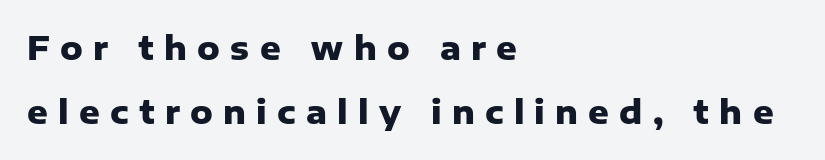
The image shows 32 px heavy sans-serif type, upright; set left-aligned, loose line spacing (2.01x), unusually wide letter spacing (+0.32 em), not underlined; low stroke contrast and a medium x-height.
